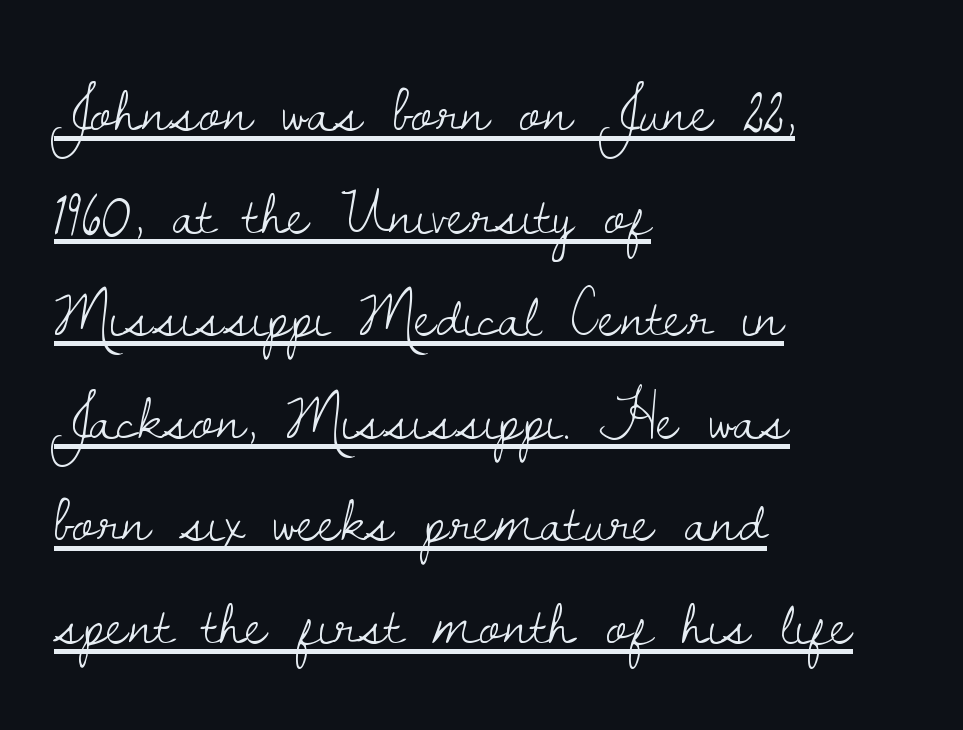
Q: Is the text bold? A: No.
Q: Is the text italic (slanted)? A: Yes.
Q: Is the typeface a serif or a sans-serif typeface? A: Serif.
Q: Is the text underlined? A: Yes.
Q: How is the paragraph aligned? A: Left-aligned.
Q: Is the spacing between letters normal or unusually wide? A: Normal.
Q: Is the spacing between lines tight, normal or loose? A: Normal.
Q: Width (condensed, normal, or wide)? A: Normal.
Q: Stroke contrast? A: Low.
Q: x-height? A: Small.
Q: Monospaced? A: No.
